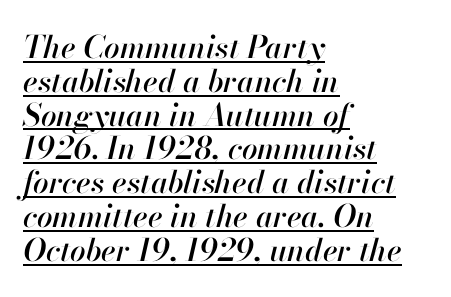
Vertically, the passage feels compressed, each row crowding the next. Letter spacing: default. Horizontally, the lines are justified to the leading edge only. Somebody hit Ctrl+U on this one — the words are underlined.
